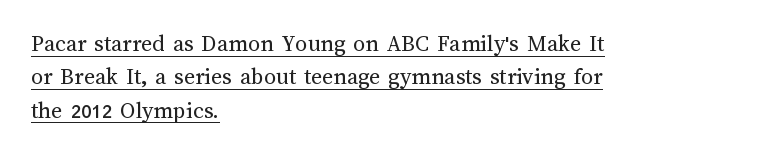
{"italic": "no", "bold": "no", "underline": "yes", "align": "left", "line_spacing": "normal", "line_spacing_ratio": 1.39, "letter_spacing": "normal", "letter_spacing_em": 0.0, "glyph_px": 24}
